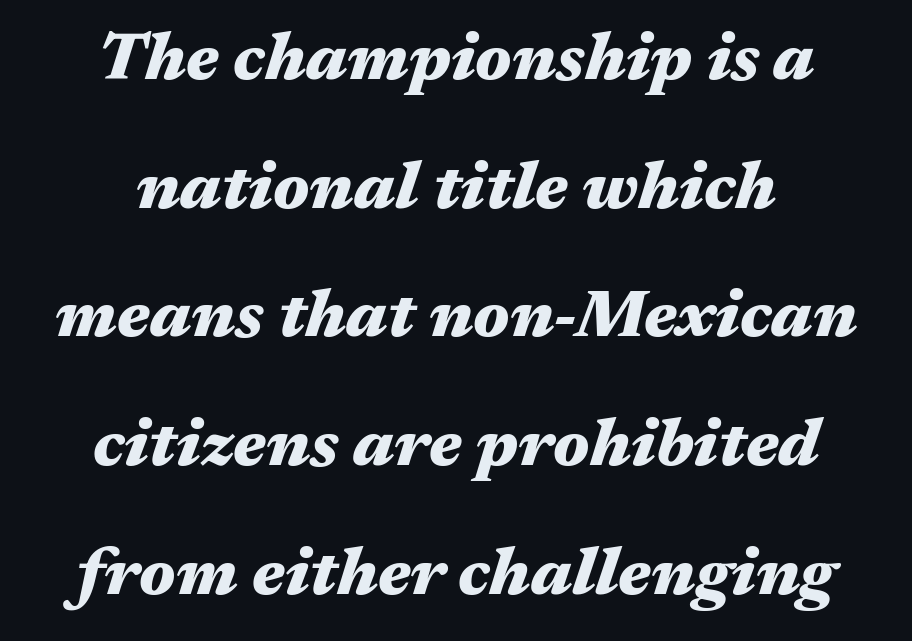
Every character sits at an angle, as italics do. The line-height multiplier appears high, well above default. What weight is shown? A full bold with thick strokes. Glance below the letters and you will spot only blank space.
